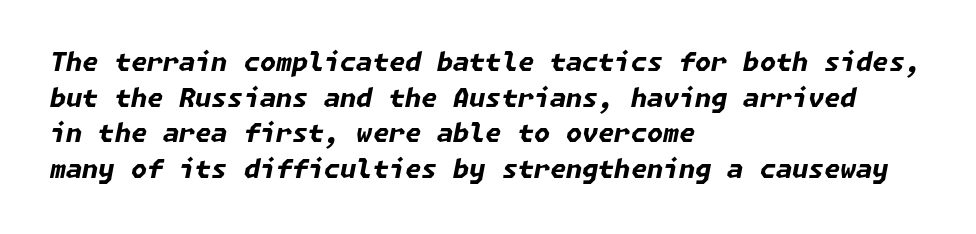
The image shows 26 px bold type, italic (leaning right); set left-aligned, normal line spacing (1.37x), normal letter spacing, not underlined.
